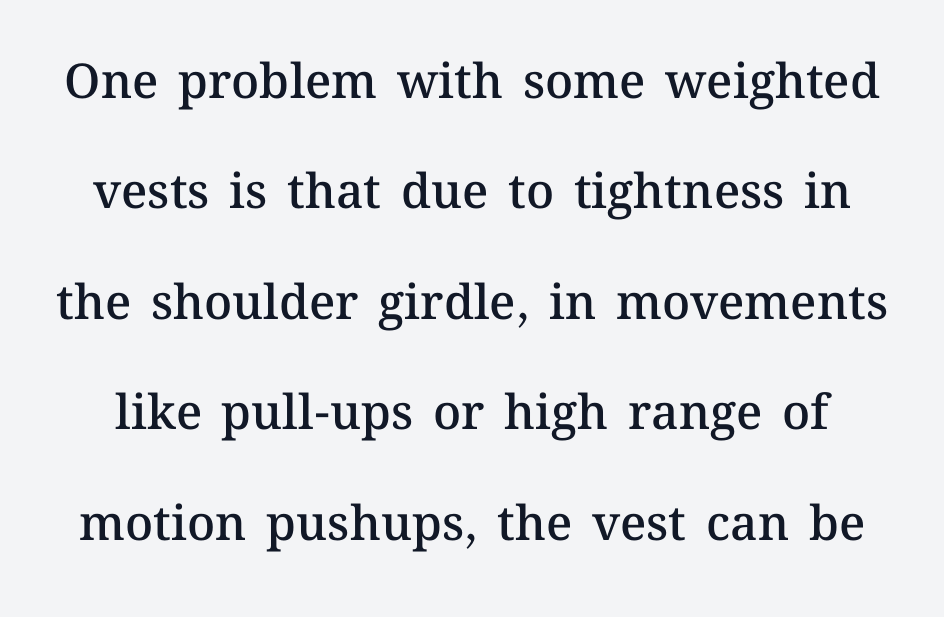
The image shows 48 px semibold type, upright; set loose line spacing (2.3x), normal letter spacing, not underlined; medium stroke contrast and a medium x-height.
